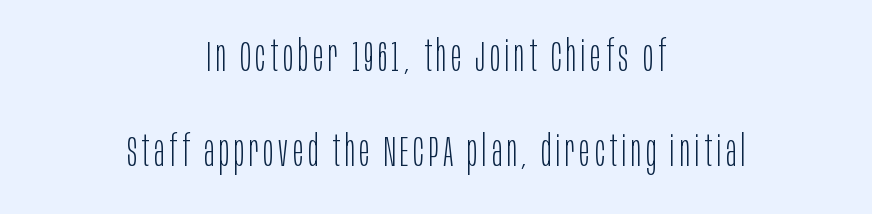
{"serif": "no", "italic": "no", "bold": "no", "weight": "light", "width": "condensed", "stroke_contrast": "low", "x_height": "large", "monospaced": "no", "underline": "no", "align": "center", "line_spacing": "loose", "line_spacing_ratio": 2.21, "glyph_px": 43}
